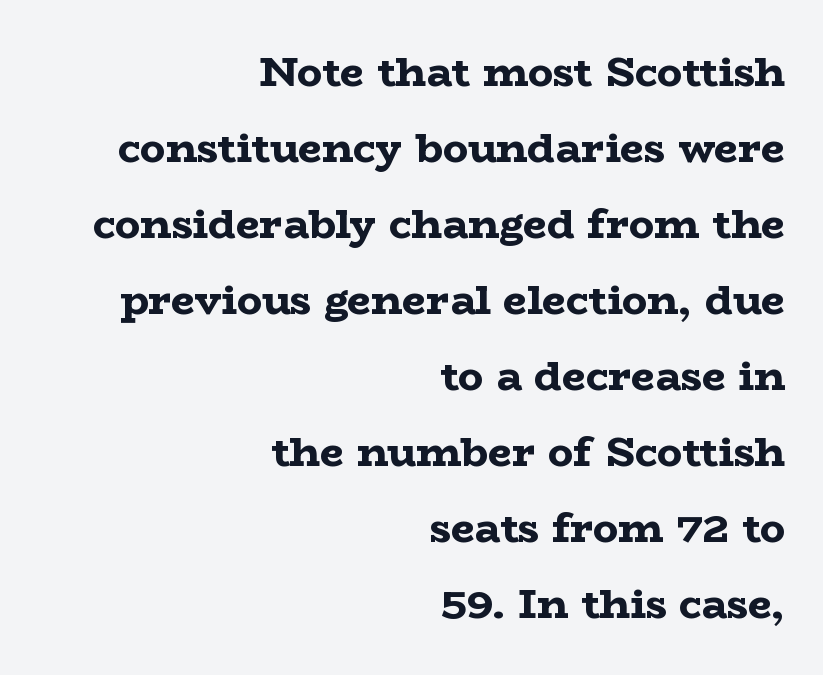
Q: Is the text bold? A: Yes.
Q: Is the text italic (slanted)? A: No, it is upright.
Q: Is the typeface a serif or a sans-serif typeface? A: Serif.
Q: Is the text underlined? A: No.
Q: How is the paragraph aligned? A: Right-aligned.
Q: Is the spacing between letters normal or unusually wide? A: Normal.
Q: Width (condensed, normal, or wide)? A: Wide.
Q: Stroke contrast? A: Low.
Q: x-height? A: Medium.
Q: Monospaced? A: No.
